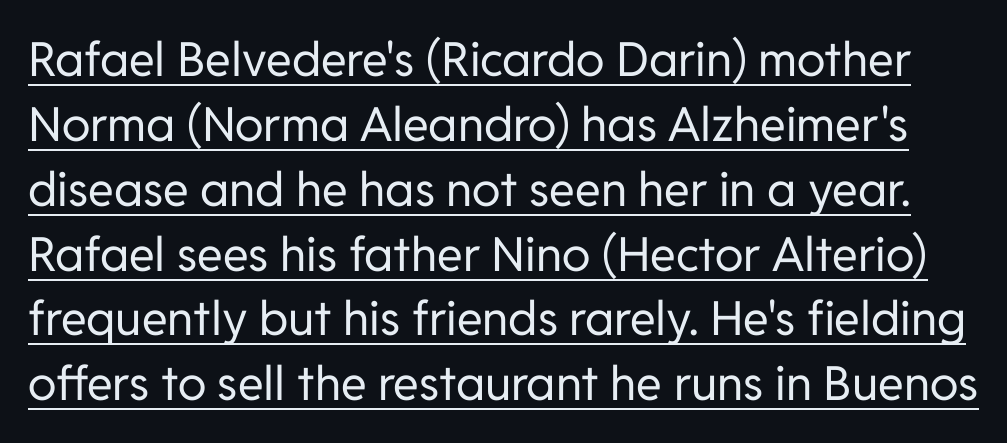
The image shows 47 px regular-weight sans-serif type, upright; set normal line spacing (1.38x), normal letter spacing, underlined; low stroke contrast and a medium x-height.
